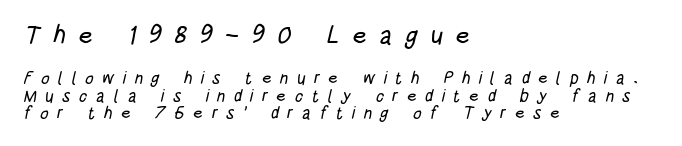
Q: Is the text underlined? A: No.
Q: How is the paragraph aligned? A: Left-aligned.
Q: Is the spacing between letters normal or unusually wide? A: Unusually wide.
Q: Is the spacing between lines tight, normal or loose? A: Tight.
Q: Which block of text is set in a larger size, the first (top) or the second (bottom)? A: The first (top) one.
